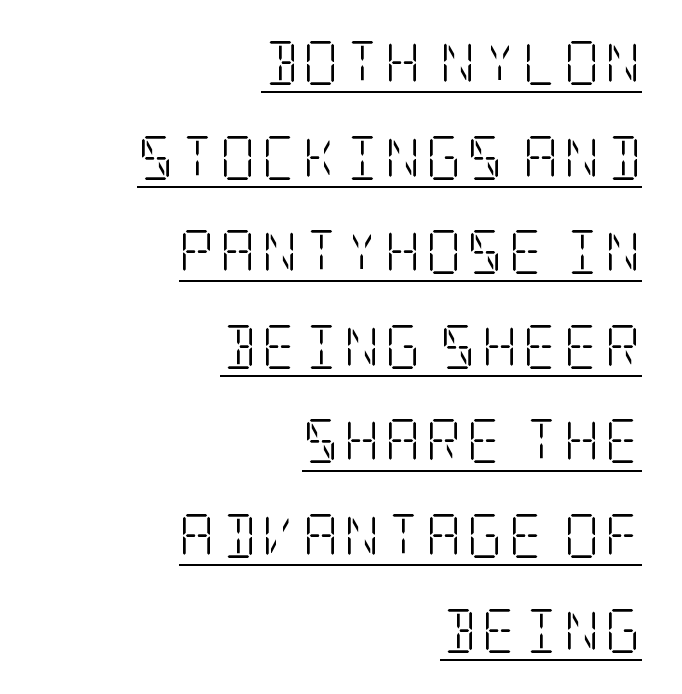
{"serif": "yes", "italic": "no", "bold": "no", "weight": "light", "width": "condensed", "stroke_contrast": "low", "x_height": "large", "underline": "yes", "align": "right", "line_spacing": "loose", "line_spacing_ratio": 2.15, "glyph_px": 44}
